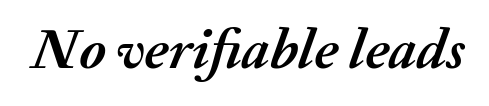
The zone under the glyphs is completely vacant. Slanted lettering throughout. The type is set solid horizontally, with unmodified tracking. As a designer I'd log this as weight 700, bold. The rendering uses natural spacing where letterforms have individual widths.
